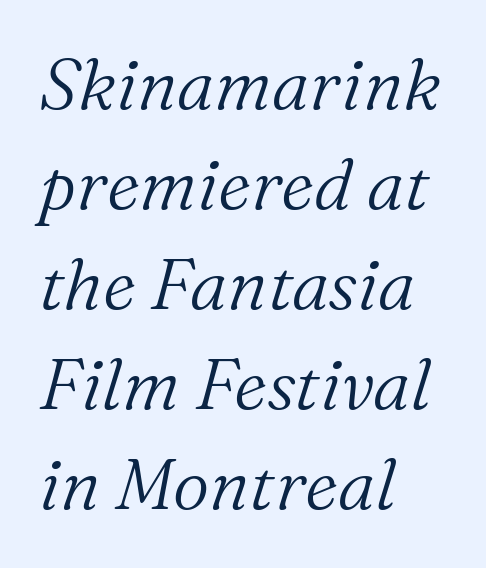
{"serif": "yes", "italic": "yes", "lean": "right", "slant_degrees": 16, "bold": "no", "weight": "light", "width": "normal", "stroke_contrast": "medium", "x_height": "medium", "monospaced": "no", "underline": "no", "align": "left", "line_spacing": "normal", "line_spacing_ratio": 1.41, "letter_spacing": "normal", "letter_spacing_em": 0.0, "glyph_px": 71}
